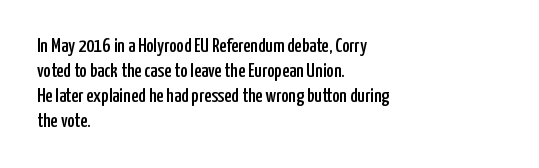
Q: Is the text italic (slanted)? A: No, it is upright.
Q: Is the text underlined? A: No.
Q: How is the paragraph aligned? A: Left-aligned.
Q: Is the spacing between letters normal or unusually wide? A: Normal.
Q: Is the spacing between lines tight, normal or loose? A: Normal.
